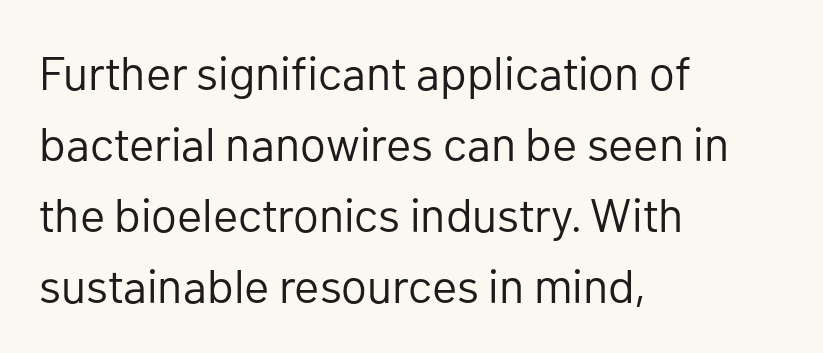
Q: Is the text bold? A: No.
Q: Is the text italic (slanted)? A: No, it is upright.
Q: Is the typeface a serif or a sans-serif typeface? A: Sans-serif.
Q: Is the text underlined? A: No.
Q: How is the paragraph aligned? A: Left-aligned.
Q: Is the spacing between letters normal or unusually wide? A: Normal.
Q: Is the spacing between lines tight, normal or loose? A: Normal.
Q: Width (condensed, normal, or wide)? A: Normal.
Q: Stroke contrast? A: Low.
Q: x-height? A: Medium.
Q: Monospaced? A: No.
